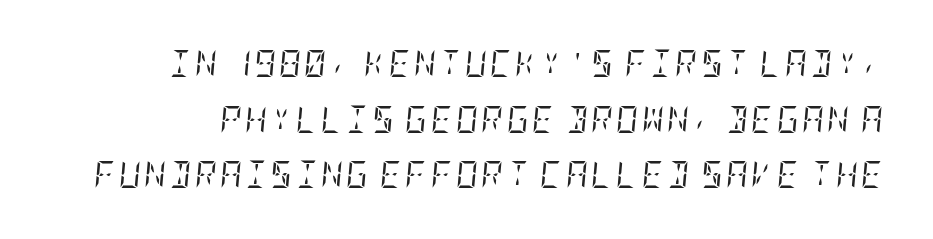
It's the slanting kind of type. Type without underlining. The space between consecutive lines is lavish. Stems and bowls with no extra thickness — not bold.
